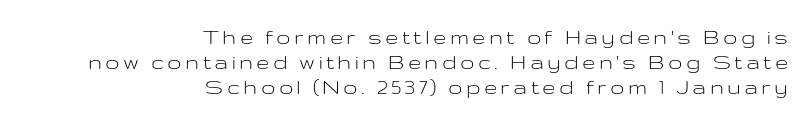
The image shows 24 px text type, upright; set right-aligned, tight line spacing (1.04x), not underlined.
